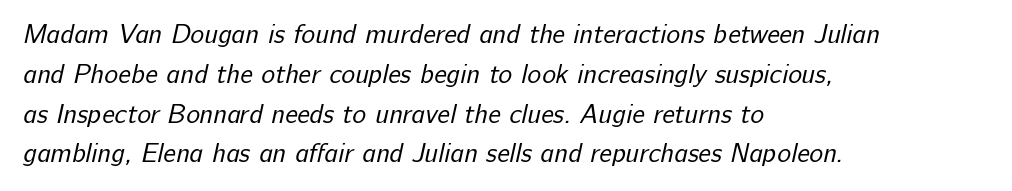
Q: Is the text bold? A: No.
Q: Is the text underlined? A: No.
Q: How is the paragraph aligned? A: Left-aligned.
Q: Is the spacing between letters normal or unusually wide? A: Normal.
Q: Is the spacing between lines tight, normal or loose? A: Normal.
